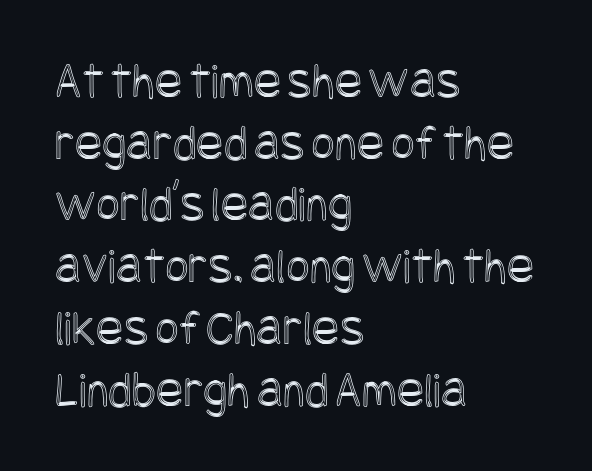
Upright lettering throughout. The lines are quadded left. The space directly below the letters is spotless. Caption: standard tracking, unaltered.
